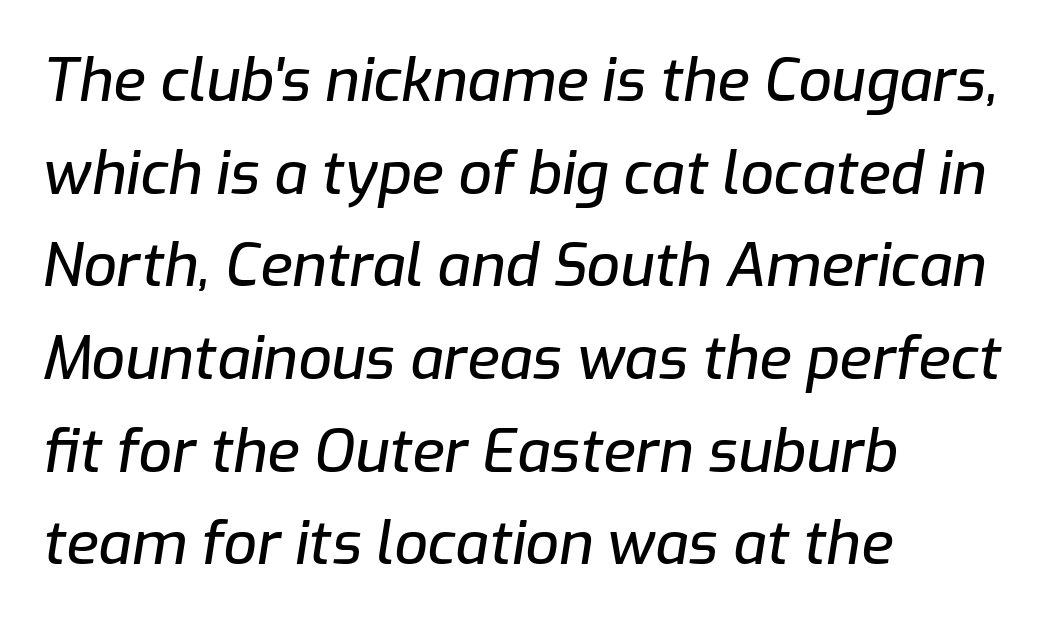
Between one letter and the next there's only the usual sliver of space. Lines of text with bare space underneath. Proportional: the letters do not fall into vertical columns. The specimen reads as italic at a glance. Line starts are locked; line ends wander.
